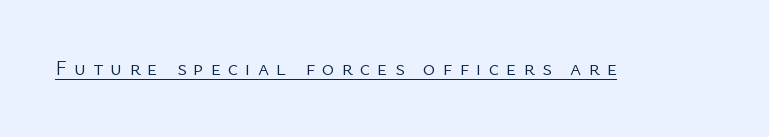
Q: Is the text bold? A: No.
Q: Is the text italic (slanted)? A: No, it is upright.
Q: Is the text underlined? A: Yes.
Q: Is the spacing between letters normal or unusually wide? A: Unusually wide.
